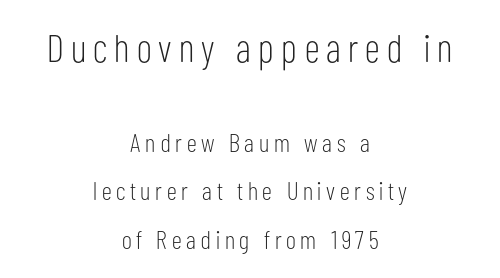
Horizontal alignment here is central, giving a formal, balanced look. Each letter's strokes conclude bluntly, with no projecting serifs. The passage shown is typed in a proportional face where columns would drift. This is the regular roman posture of the typeface.
